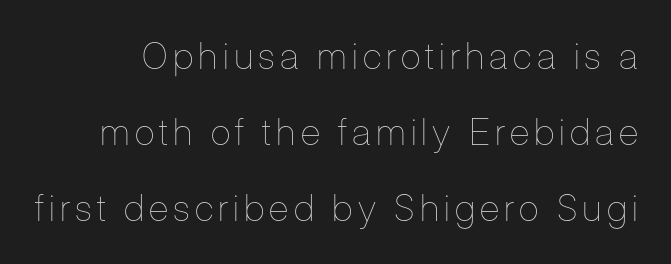
The typography opts for an upright posture over an oblique one. The letters advance in unequal steps, a hallmark of proportional type. Nobody drew a line under any word here. Vertically, the passage feels expansive, rows floating well apart. Nothing heavy about these letters — not bold at all.
